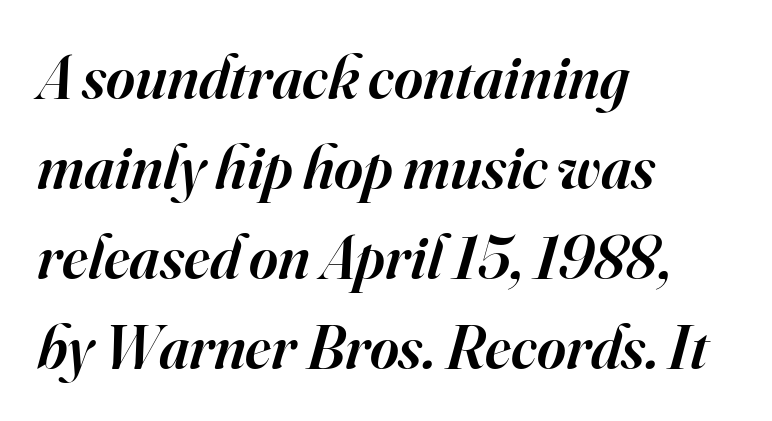
The passage shown is typed in a proportional face where columns would drift. Honestly, the letter spacing is just normal — you wouldn't notice it. The glyphs look as if they've been sheared to an angle. Check under the words: just untouched page.
